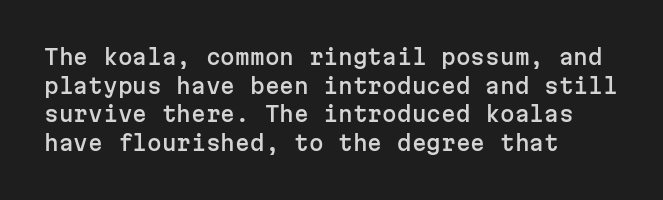
The image shows 21 px text type, upright; set left-aligned, normal line spacing (1.36x), normal letter spacing, not underlined.
